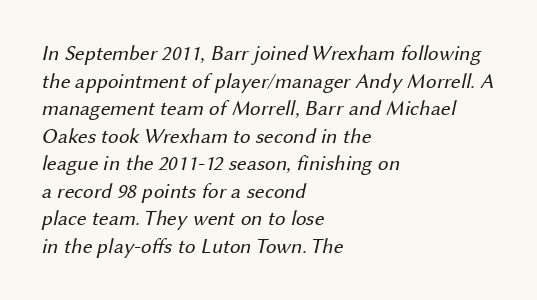
{"bold": "no", "underline": "no", "align": "left", "line_spacing": "normal", "line_spacing_ratio": 1.31, "letter_spacing": "normal", "letter_spacing_em": 0.0, "glyph_px": 21}
